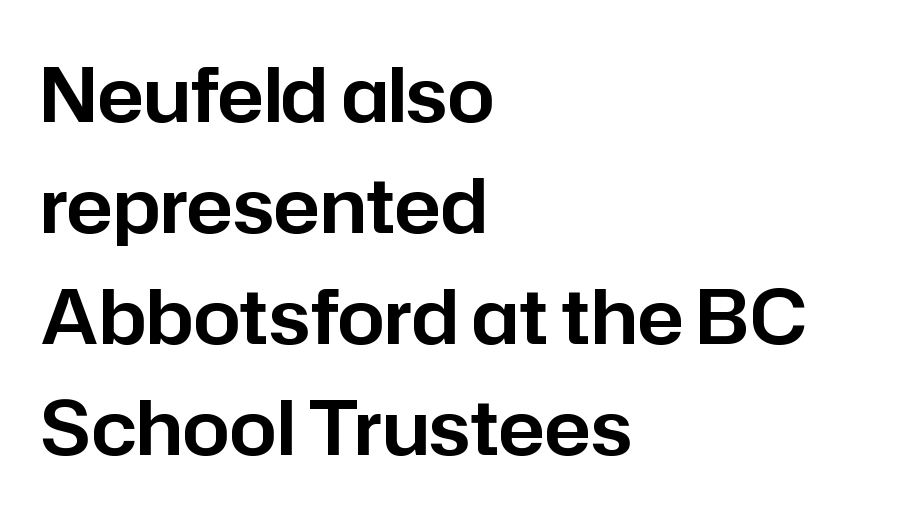
What's the leading like? Ordinary, nothing unusual. You could call the tracking neutral — neither tight nor loose. The rendering uses natural spacing where letterforms have individual widths. Just letters on the line, the space beneath them empty. Notice how the passage keeps a crisp vertical edge on the left only. Unlike italic type, these characters show no tilt at all.
